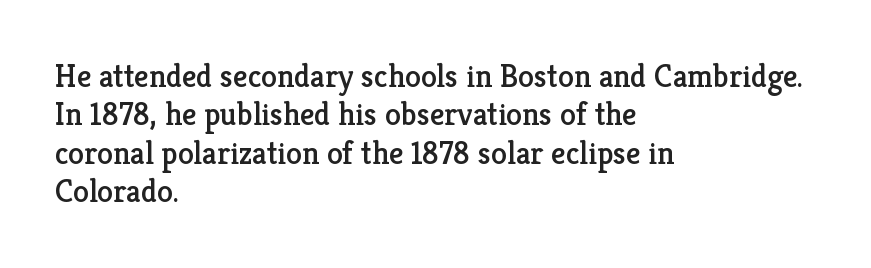
Q: Is the text italic (slanted)? A: No, it is upright.
Q: Is the typeface a serif or a sans-serif typeface? A: Serif.
Q: Is the text underlined? A: No.
Q: How is the paragraph aligned? A: Left-aligned.
Q: Is the spacing between letters normal or unusually wide? A: Normal.
Q: Width (condensed, normal, or wide)? A: Normal.
Q: Stroke contrast? A: Low.
Q: x-height? A: Medium.
Q: Monospaced? A: No.
